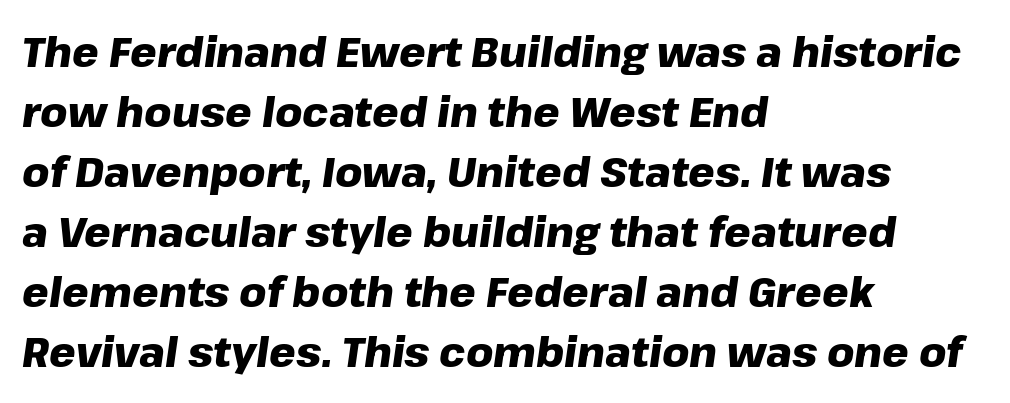
You could call the tracking neutral — neither tight nor loose. A full-strength bold gives these letters their thick strokes. A clean baseline with only descenders dipping below it. The block of text has a typical density, with ordinary space between rows. Proportional: the letters do not fall into vertical columns. You can tell it's italic because the verticals aren't actually vertical.
